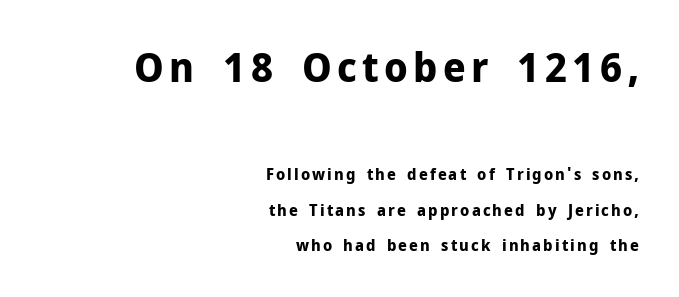
Q: Is the text bold? A: Yes.
Q: Is the text italic (slanted)? A: No, it is upright.
Q: Is the typeface a serif or a sans-serif typeface? A: Sans-serif.
Q: Is the text underlined? A: No.
Q: How is the paragraph aligned? A: Right-aligned.
Q: Is the spacing between lines tight, normal or loose? A: Loose.
Q: Which block of text is set in a larger size, the first (top) or the second (bottom)? A: The first (top) one.
Q: Width (condensed, normal, or wide)? A: Normal.
Q: Stroke contrast? A: Low.
Q: x-height? A: Medium.
Q: Monospaced? A: No.
